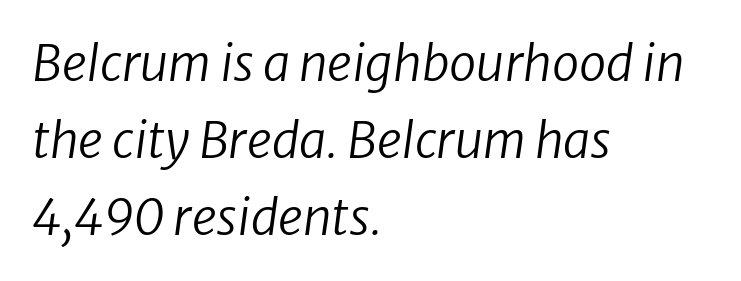
Beneath every word, the page is bare. The paragraph has a hard left edge and a soft right edge. Compared with typical paragraphs, the rows here are spaced about the same. Inter-character spacing is left at the font's built-in metrics. No heavy texture on the line: the type isn't bold. Think of a printed novel: that variable character pitch is what you see here.
